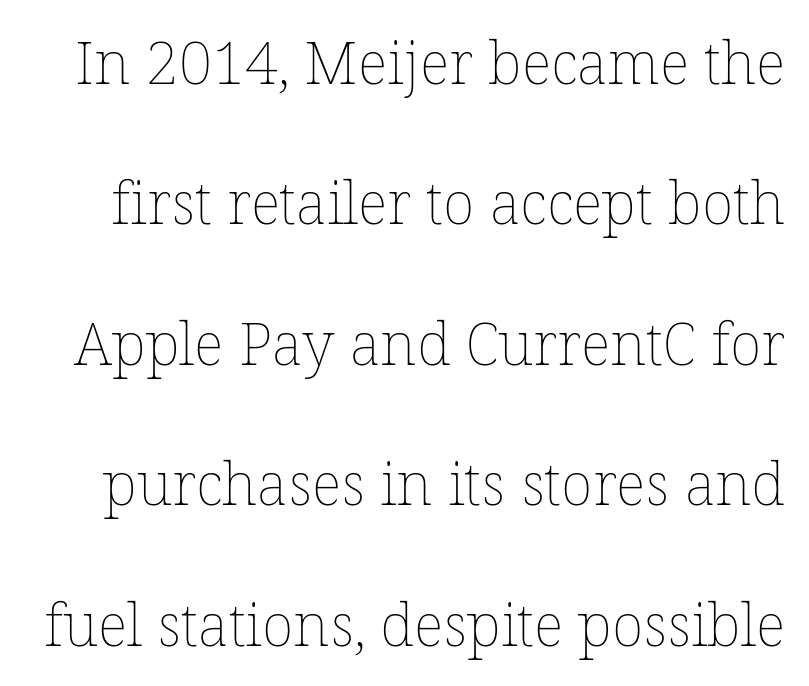
Short note: letters normally spaced. The passage shown is typed in a proportional face where columns would drift. Does the leading feel generous? Absolutely, it's lavish. Any mark beneath the type? The region is blank.
